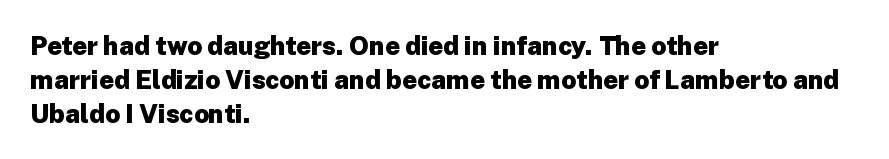
The image shows 26 px bold type, upright; set left-aligned, normal line spacing (1.3x), normal letter spacing, not underlined.
